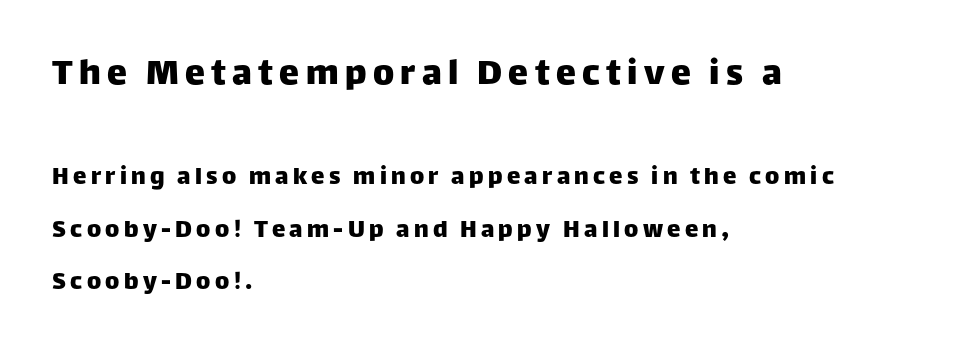
The image shows 40 px sans-serif type, upright; set left-aligned, loose line spacing (1.95x), not underlined; the first (top) block is 1.48x larger; low stroke contrast and a large x-height.
